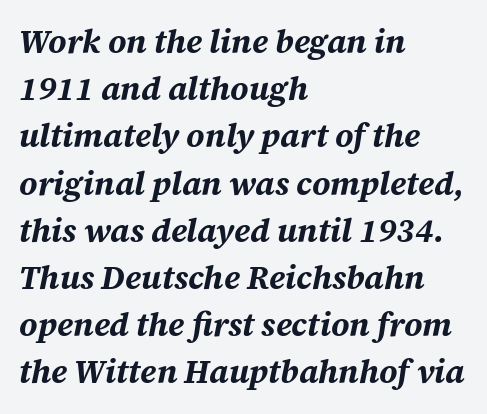
Q: Is the text bold? A: Yes.
Q: Is the text italic (slanted)? A: Yes, it leans right by about 12 degrees.
Q: Is the text underlined? A: No.
Q: How is the paragraph aligned? A: Left-aligned.
Q: Is the spacing between letters normal or unusually wide? A: Normal.
Q: Is the spacing between lines tight, normal or loose? A: Normal.
Q: Width (condensed, normal, or wide)? A: Normal.
Q: Stroke contrast? A: Medium.
Q: x-height? A: Medium.
Q: Monospaced? A: No.
